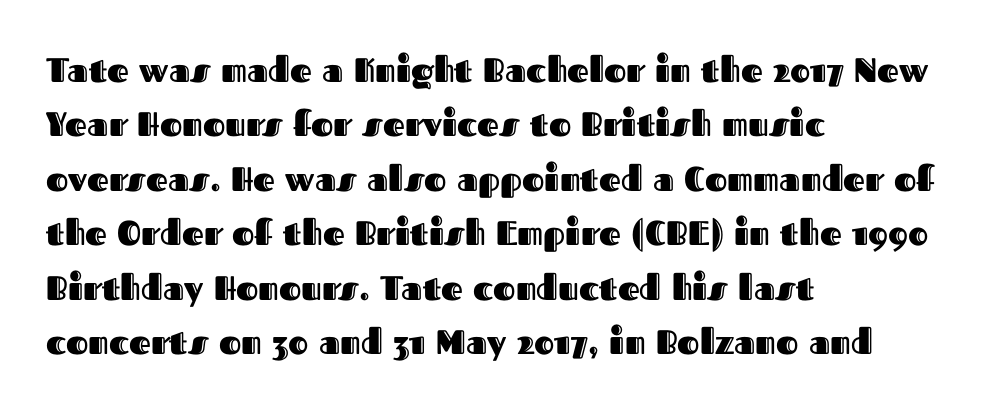
Posture: upright roman. One-word summary of the alignment: left. The passage shown is typed in a proportional face where columns would drift. Look at the tracking — it's just the regular setting, nothing added. Clear beneath every line of the passage.
